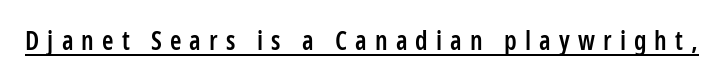
What decoration does the sample have? An underline. The letters stand straight up with perfectly vertical stems. Look at the stroke-to-counter ratio: somewhat heavy, a semibold. The gaps between neighbouring characters are conspicuously large.
